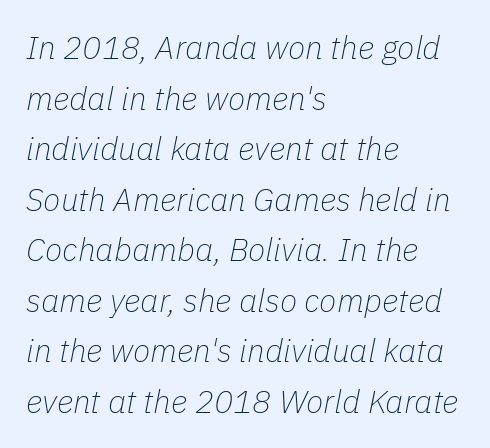
Q: Is the text bold? A: No.
Q: Is the text italic (slanted)? A: Yes, it leans right by about 11 degrees.
Q: Is the text underlined? A: No.
Q: How is the paragraph aligned? A: Left-aligned.
Q: Is the spacing between letters normal or unusually wide? A: Normal.
Q: Is the spacing between lines tight, normal or loose? A: Normal.
Q: Width (condensed, normal, or wide)? A: Normal.
Q: Stroke contrast? A: Low.
Q: x-height? A: Medium.
Q: Monospaced? A: No.
